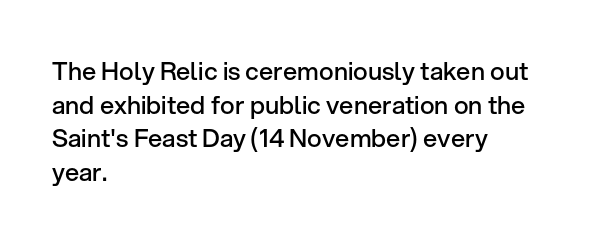
The image shows 25 px text type, upright; set left-aligned, normal line spacing (1.35x), normal letter spacing, not underlined.
